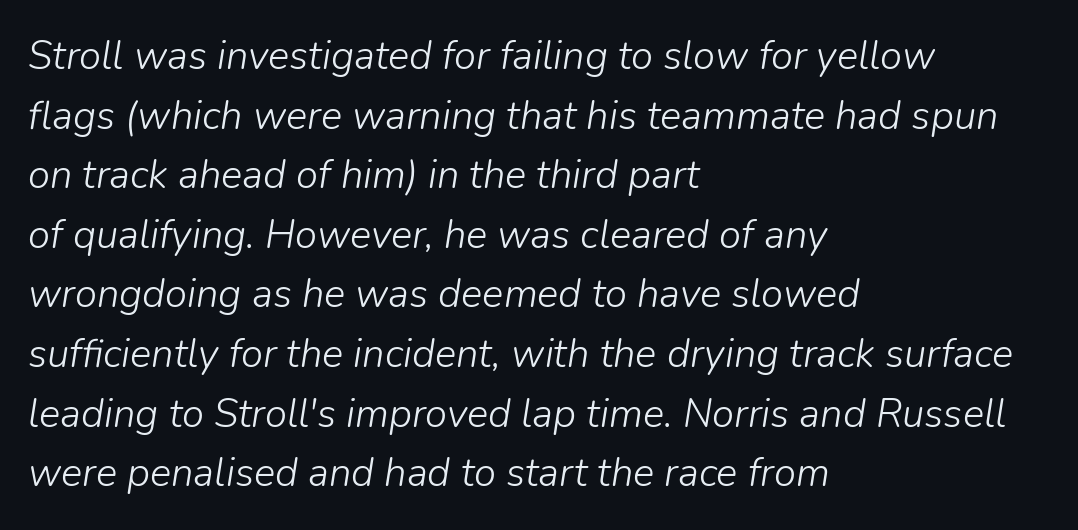
{"italic": "yes", "lean": "right", "slant_degrees": 9, "bold": "no", "weight": "light", "width": "normal", "stroke_contrast": "low", "x_height": "medium", "monospaced": "no", "underline": "no", "align": "left", "line_spacing": "normal", "line_spacing_ratio": 1.49, "letter_spacing": "normal", "letter_spacing_em": 0.0, "glyph_px": 40}
